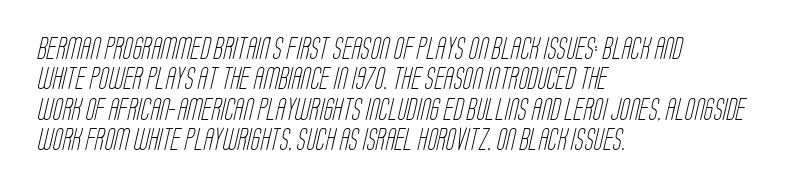
Q: Is the text bold? A: No.
Q: Is the text underlined? A: No.
Q: How is the paragraph aligned? A: Left-aligned.
Q: Is the spacing between letters normal or unusually wide? A: Normal.
Q: Is the spacing between lines tight, normal or loose? A: Normal.
